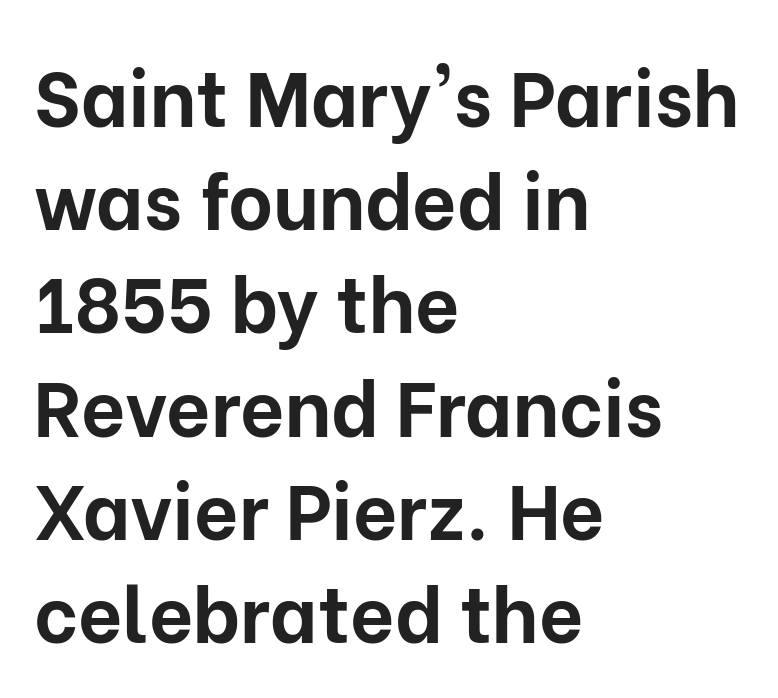
The image shows 77 px bold sans-serif type, upright; set left-aligned, normal line spacing (1.34x), normal letter spacing, not underlined; low stroke contrast and a medium x-height.
